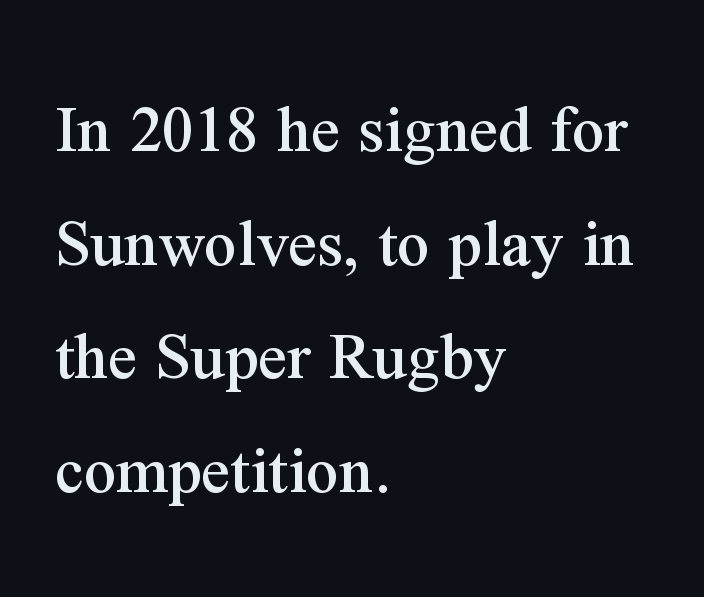
A typesetter would call this proportional, since set widths differ per character. Is the letter spacing exaggerated? No — it looks like the ordinary default. The space between consecutive lines is moderate. Serif or sans? Serif — the stroke terminals have little feet. Teacher's note: observe the even left margin — that is flush-left alignment.
